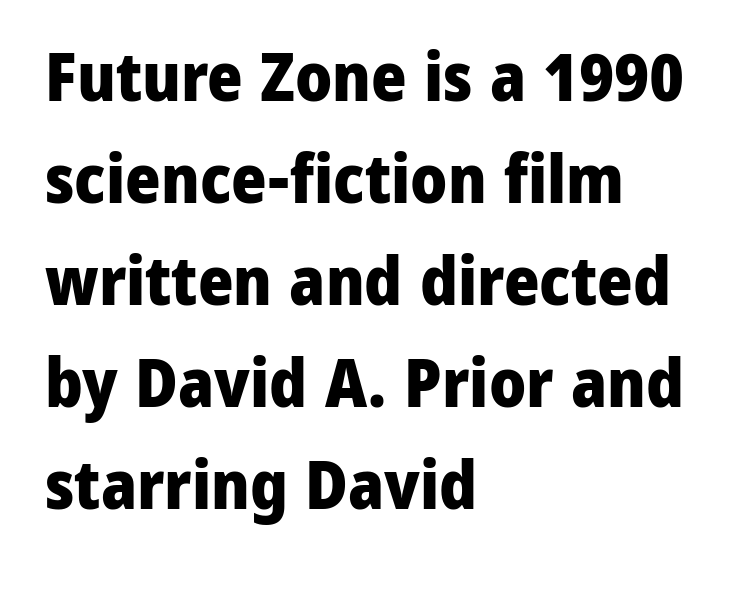
The image shows 68 px heavy sans-serif type, upright; set left-aligned, normal line spacing (1.5x), normal letter spacing, not underlined; low stroke contrast and a medium x-height.
